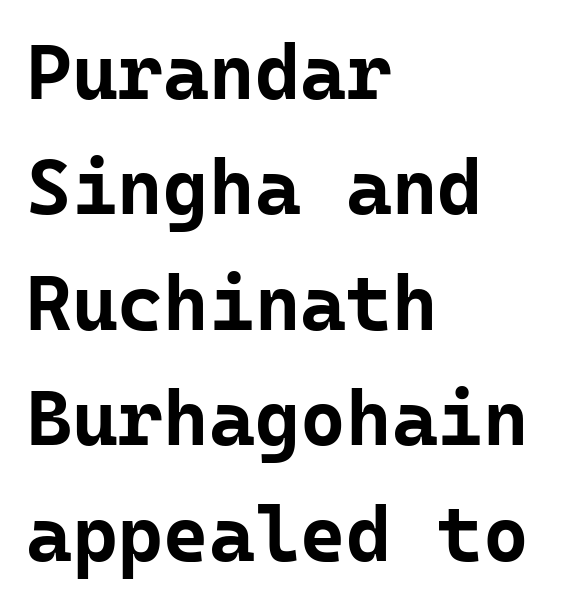
{"serif": "no", "italic": "no", "bold": "yes", "weight": "bold", "width": "normal", "stroke_contrast": "low", "x_height": "medium", "monospaced": "yes", "underline": "no", "align": "left", "line_spacing": "normal", "line_spacing_ratio": 1.48, "letter_spacing": "normal", "letter_spacing_em": 0.0, "glyph_px": 78}
